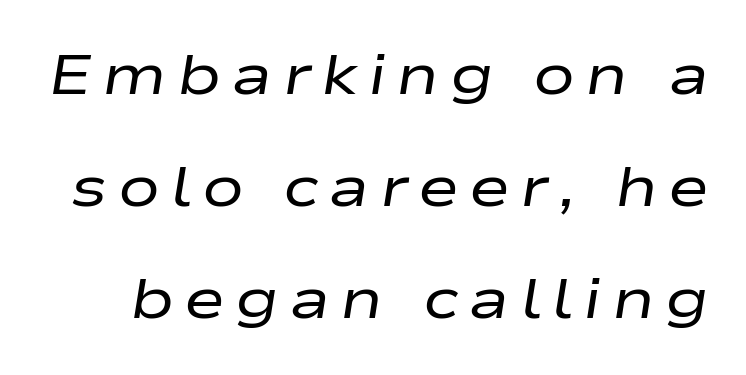
{"italic": "yes", "lean": "right", "slant_degrees": 9, "bold": "no", "weight": "regular", "width": "wide", "stroke_contrast": "low", "x_height": "medium", "monospaced": "no", "underline": "no", "line_spacing": "loose", "line_spacing_ratio": 2.0, "glyph_px": 56}
